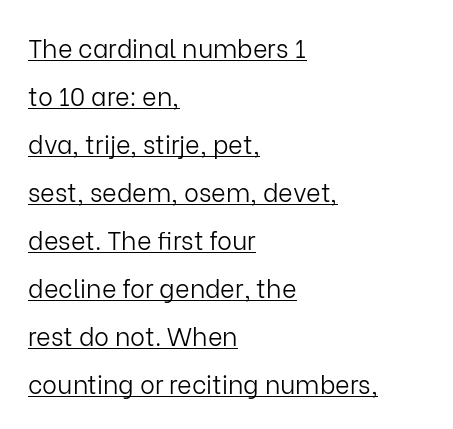
{"italic": "no", "bold": "no", "underline": "yes", "align": "left", "line_spacing": "loose", "line_spacing_ratio": 1.92, "letter_spacing": "normal", "letter_spacing_em": 0.0, "glyph_px": 25}
